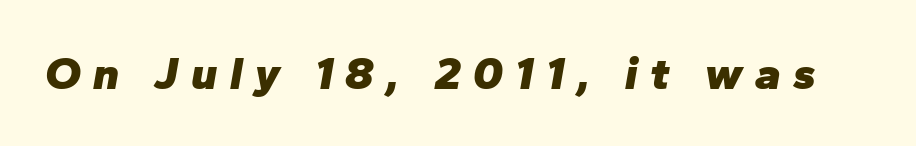
{"italic": "yes", "lean": "right", "slant_degrees": 10, "bold": "yes", "weight": "heavy", "width": "normal", "stroke_contrast": "low", "x_height": "medium", "monospaced": "no", "underline": "no", "letter_spacing": "wide", "letter_spacing_em": 0.27, "glyph_px": 46}
